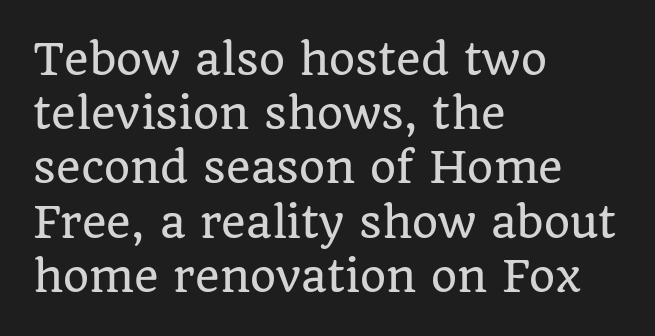
Q: Is the text italic (slanted)? A: No, it is upright.
Q: Is the typeface a serif or a sans-serif typeface? A: Serif.
Q: Is the text underlined? A: No.
Q: How is the paragraph aligned? A: Left-aligned.
Q: Is the spacing between letters normal or unusually wide? A: Normal.
Q: Is the spacing between lines tight, normal or loose? A: Normal.
Q: Width (condensed, normal, or wide)? A: Normal.
Q: Stroke contrast? A: Low.
Q: x-height? A: Large.
Q: Monospaced? A: No.
